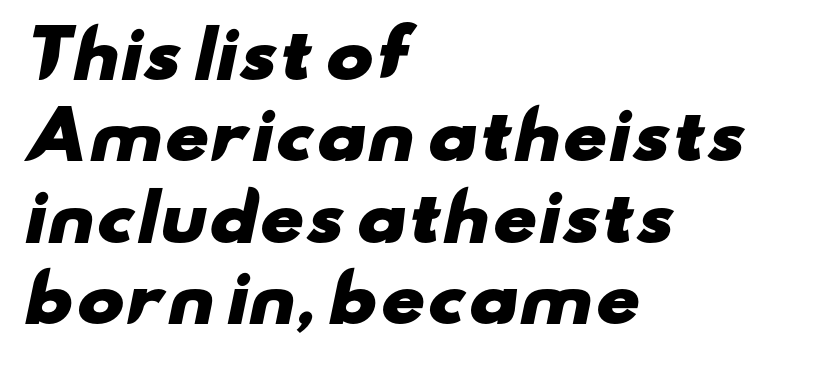
Q: Is the text bold? A: Yes.
Q: Is the typeface a serif or a sans-serif typeface? A: Sans-serif.
Q: Is the text underlined? A: No.
Q: How is the paragraph aligned? A: Left-aligned.
Q: Is the spacing between letters normal or unusually wide? A: Normal.
Q: Is the spacing between lines tight, normal or loose? A: Normal.
Q: Width (condensed, normal, or wide)? A: Wide.
Q: Stroke contrast? A: Low.
Q: x-height? A: Small.
Q: Monospaced? A: No.
